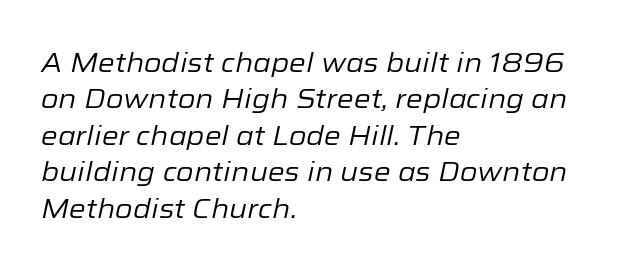
The cut favours lightness, reaching ordinary text weight at its darkest. Does the copy run flush right? No — it runs flush left. The space directly below the letters is spotless. The typography opts for an oblique posture over an upright one. Is the letter spacing exaggerated? No — it looks like the ordinary default. This sample keeps an unexceptional amount of space between lines.
